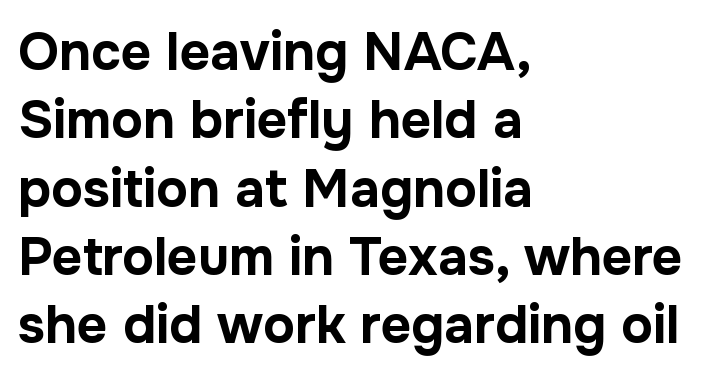
Q: Is the text bold? A: Yes.
Q: Is the text italic (slanted)? A: No, it is upright.
Q: Is the typeface a serif or a sans-serif typeface? A: Sans-serif.
Q: Is the text underlined? A: No.
Q: How is the paragraph aligned? A: Left-aligned.
Q: Is the spacing between letters normal or unusually wide? A: Normal.
Q: Is the spacing between lines tight, normal or loose? A: Normal.
Q: Width (condensed, normal, or wide)? A: Normal.
Q: Stroke contrast? A: Low.
Q: x-height? A: Medium.
Q: Monospaced? A: No.
